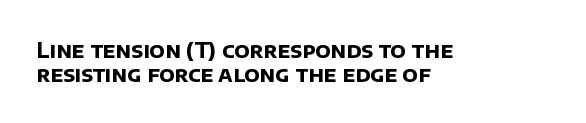
The image shows 21 px bold type; set left-aligned, tight line spacing (1.12x), normal letter spacing, not underlined.
